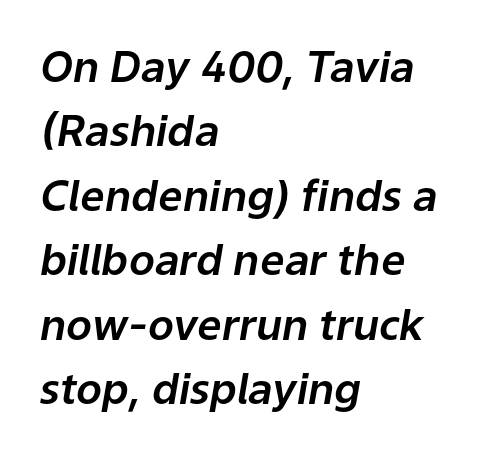
The image shows 43 px text type, italic (leaning right); set left-aligned, normal line spacing (1.5x), normal letter spacing, not underlined; low stroke contrast and a medium x-height.
